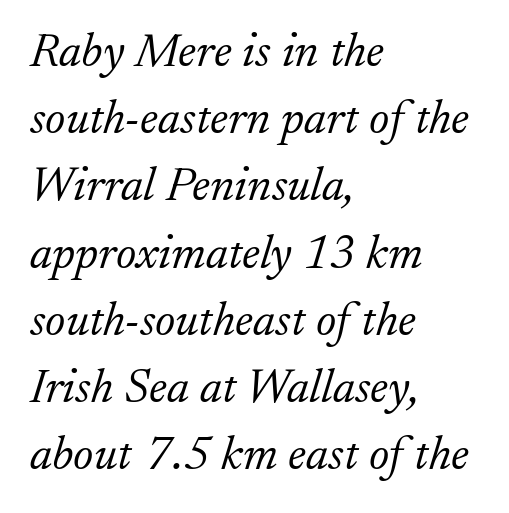
The image shows 48 px light serif type, italic (leaning right); set left-aligned, normal line spacing (1.4x), normal letter spacing, not underlined; low stroke contrast and a small x-height.
